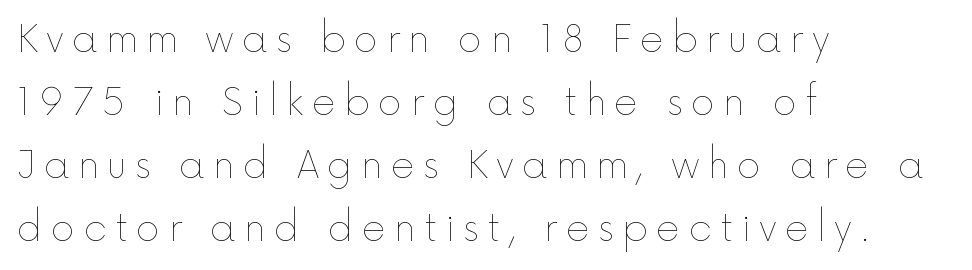
The image shows 37 px thin type, upright; set left-aligned, normal line spacing (1.7x), unusually wide letter spacing (+0.22 em), not underlined; a medium x-height.
